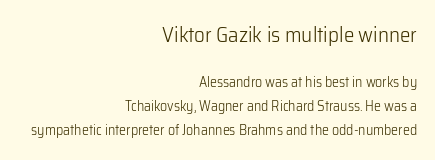
Notice how the passage keeps a crisp vertical edge on the right only. Two sizes are in play, and the larger belongs to the first block. The rendering keeps characters at their native spacing. Honestly, there is no underline to notice here at all. The typesetting does not lean heavy: it is not bold.
